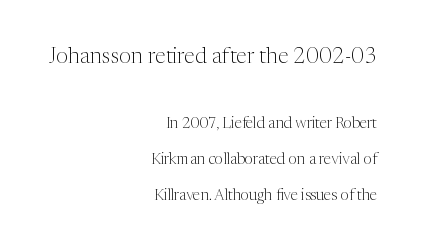
{"italic": "no", "bold": "no", "underline": "no", "align": "right", "line_spacing": "loose", "line_spacing_ratio": 2.4, "letter_spacing": "normal", "letter_spacing_em": 0.0, "larger_block": "first", "size_ratio": 1.47, "glyph_px": 22}
